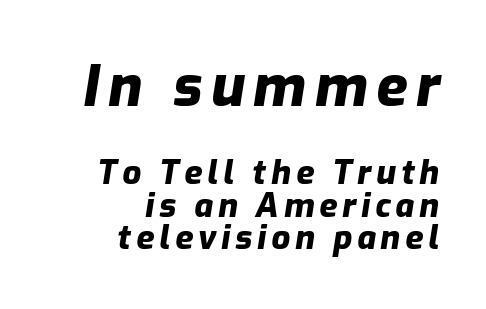
The image shows 57 px heavy type, italic (leaning right); set right-aligned, tight line spacing (0.99x), not underlined; the first (top) block is 1.73x larger; low stroke contrast and a medium x-height.
